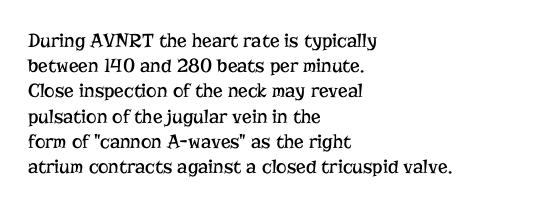
{"italic": "no", "bold": "no", "underline": "no", "align": "left", "line_spacing": "normal", "line_spacing_ratio": 1.26, "letter_spacing": "normal", "letter_spacing_em": 0.0, "glyph_px": 20}
